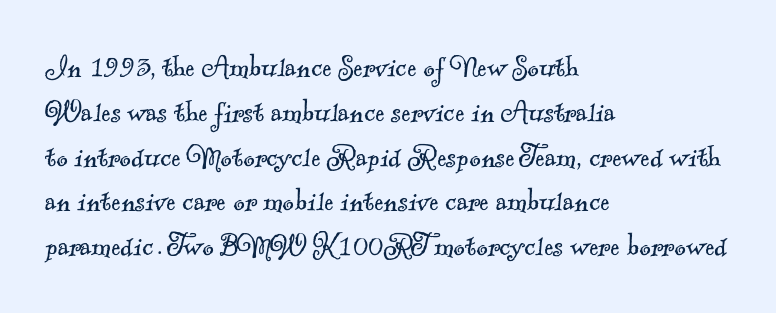
Q: Is the text bold? A: No.
Q: Is the typeface a serif or a sans-serif typeface? A: Serif.
Q: Is the text underlined? A: No.
Q: How is the paragraph aligned? A: Left-aligned.
Q: Is the spacing between letters normal or unusually wide? A: Normal.
Q: Is the spacing between lines tight, normal or loose? A: Normal.
Q: Width (condensed, normal, or wide)? A: Normal.
Q: x-height? A: Small.
Q: Monospaced? A: No.
